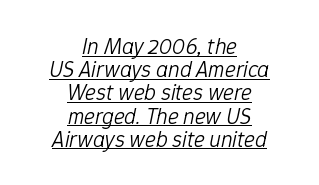
The image shows 23 px text type, italic (leaning right); set centered, tight line spacing (1.01x), normal letter spacing, underlined.
